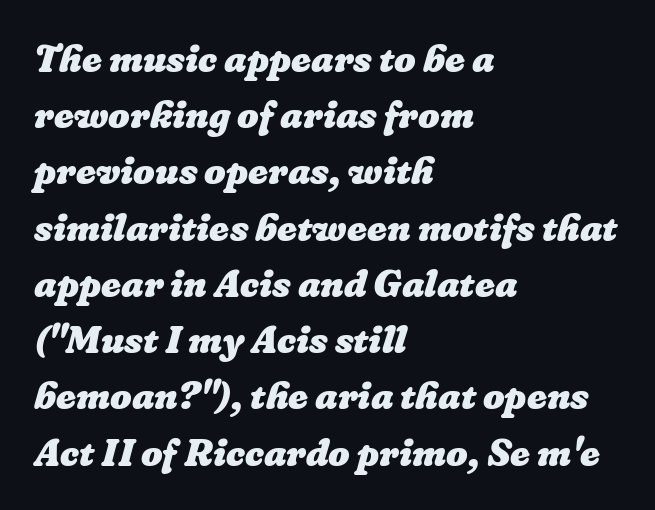
The image shows 38 px heavy type; set left-aligned, normal line spacing (1.48x), normal letter spacing, not underlined; low stroke contrast and a medium x-height.
